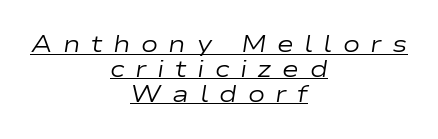
Caption: expanded tracking, letters set apart. Casual observation: everything's sitting right in the middle. Posture: slanted. Caption: lettering with a line underneath. A light-to-regular cut is what we see here.
